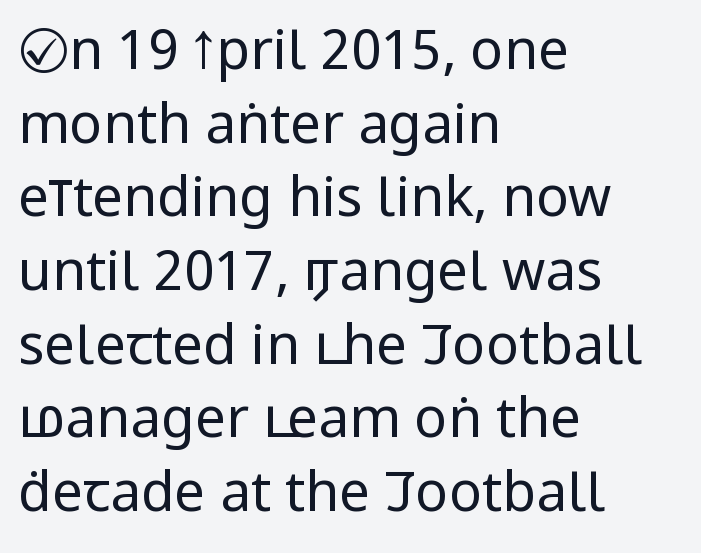
Q: Is the text bold? A: No.
Q: Is the text italic (slanted)? A: No, it is upright.
Q: Is the typeface a serif or a sans-serif typeface? A: Sans-serif.
Q: Is the text underlined? A: No.
Q: How is the paragraph aligned? A: Left-aligned.
Q: Is the spacing between letters normal or unusually wide? A: Normal.
Q: Is the spacing between lines tight, normal or loose? A: Normal.
Q: Width (condensed, normal, or wide)? A: Condensed.
Q: Stroke contrast? A: Low.
Q: x-height? A: Large.
Q: Monospaced? A: No.
